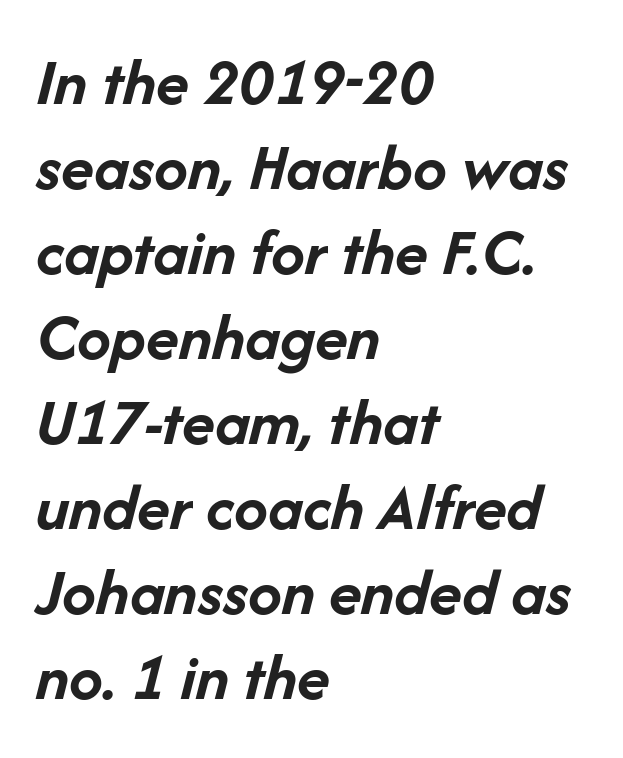
Q: Is the text bold? A: Yes.
Q: Is the text italic (slanted)? A: Yes, it leans right by about 14 degrees.
Q: Is the text underlined? A: No.
Q: How is the paragraph aligned? A: Left-aligned.
Q: Is the spacing between letters normal or unusually wide? A: Normal.
Q: Is the spacing between lines tight, normal or loose? A: Normal.
Q: Width (condensed, normal, or wide)? A: Normal.
Q: Stroke contrast? A: Low.
Q: x-height? A: Medium.
Q: Monospaced? A: No.
